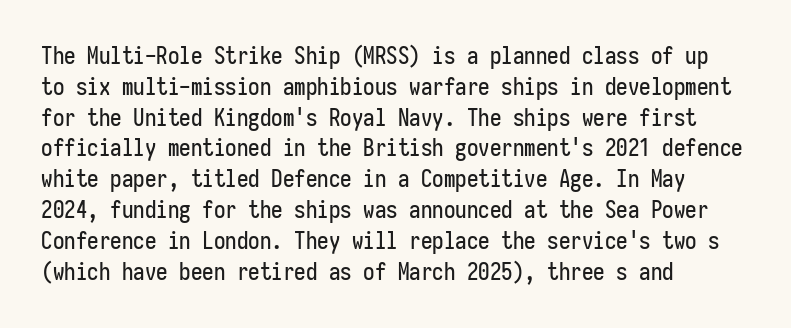
The image shows 23 px text type, upright; set left-aligned, normal line spacing (1.34x), normal letter spacing, not underlined.
